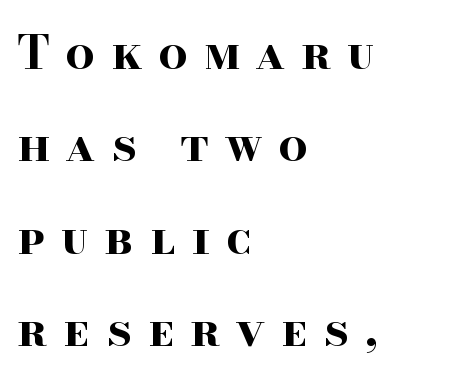
{"serif": "yes", "italic": "no", "bold": "yes", "weight": "bold", "width": "wide", "stroke_contrast": "high", "x_height": "small", "monospaced": "no", "underline": "no", "align": "left", "line_spacing": "loose", "line_spacing_ratio": 2.01, "letter_spacing": "wide", "letter_spacing_em": 0.35, "glyph_px": 46}
